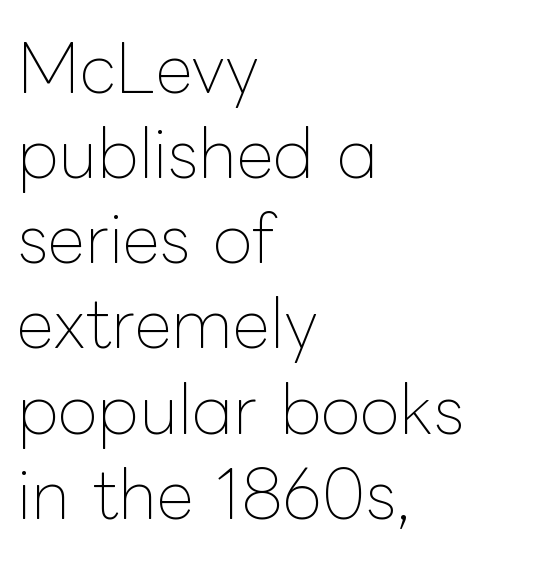
{"italic": "no", "bold": "no", "weight": "thin", "width": "normal", "stroke_contrast": "low", "x_height": "medium", "monospaced": "no", "underline": "no", "align": "left", "line_spacing": "normal", "line_spacing_ratio": 1.31, "letter_spacing": "normal", "letter_spacing_em": 0.0, "glyph_px": 65}
